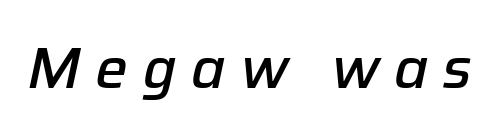
Do the characters align in a grid? No, the font is proportional. Designer's note — italics engaged. Clear beneath every line of the passage. As a designer I'd log this as weight 600, semibold.
